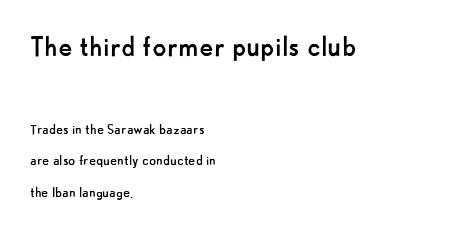
Q: Is the text bold? A: No.
Q: Is the text italic (slanted)? A: No, it is upright.
Q: Is the typeface a serif or a sans-serif typeface? A: Sans-serif.
Q: Is the text underlined? A: No.
Q: How is the paragraph aligned? A: Left-aligned.
Q: Is the spacing between letters normal or unusually wide? A: Normal.
Q: Is the spacing between lines tight, normal or loose? A: Loose.
Q: Which block of text is set in a larger size, the first (top) or the second (bottom)? A: The first (top) one.
Q: Width (condensed, normal, or wide)? A: Normal.
Q: Stroke contrast? A: Low.
Q: x-height? A: Small.
Q: Monospaced? A: No.
